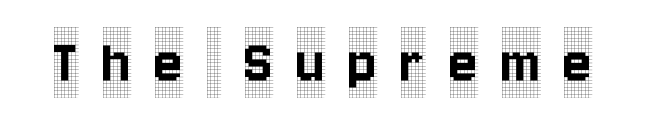
The face used here is proportionally spaced, like ordinary book or web type. Little horizontal feet cap the strokes, marking this as serif type. Anything drawn beneath the words? Only blank space. Designer's note — italics off, roman on. How are the letters spaced? Widely, with obvious added tracking.
